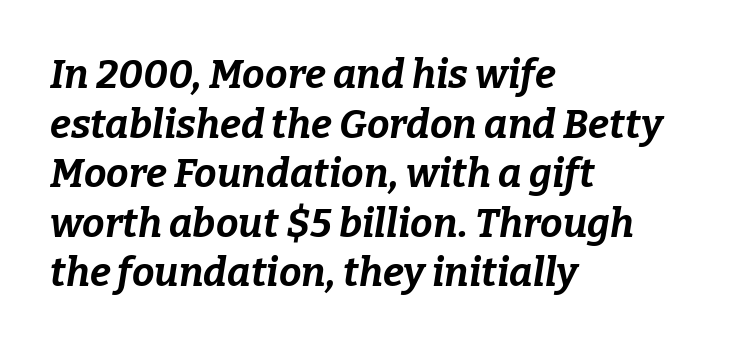
You could not count columns in this text — the font is proportionally spaced. Lines of text with bare space underneath. In terms of weight, the rendering is a true, heavy bold. When letters slant like this, we call the style italic. Notice how the passage keeps a crisp vertical edge on the left only.
